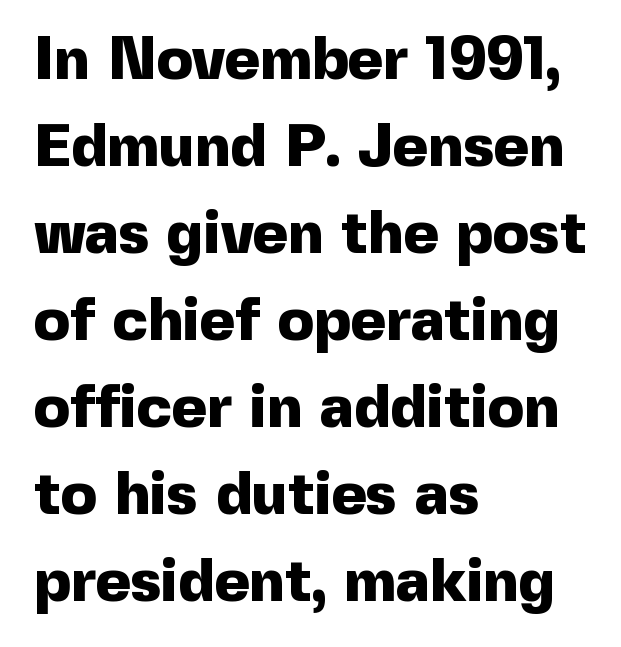
The image shows 60 px heavy sans-serif type, upright; set left-aligned, normal line spacing (1.45x), normal letter spacing, not underlined; a medium x-height.
